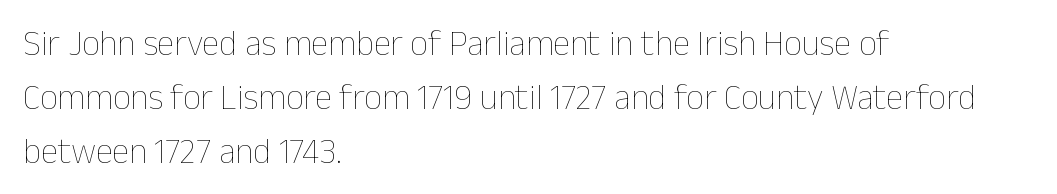
The image shows 35 px thin type, upright; set left-aligned, normal line spacing (1.55x), normal letter spacing, not underlined; low stroke contrast and a medium x-height.
